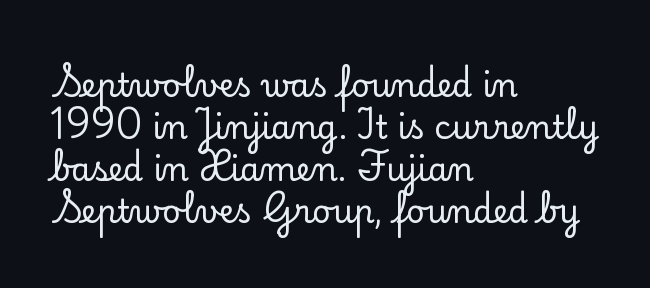
{"serif": "yes", "italic": "no", "width": "normal", "stroke_contrast": "low", "x_height": "small", "monospaced": "no", "underline": "no", "align": "left", "line_spacing": "normal", "line_spacing_ratio": 1.31, "letter_spacing": "normal", "letter_spacing_em": 0.0, "glyph_px": 32}
